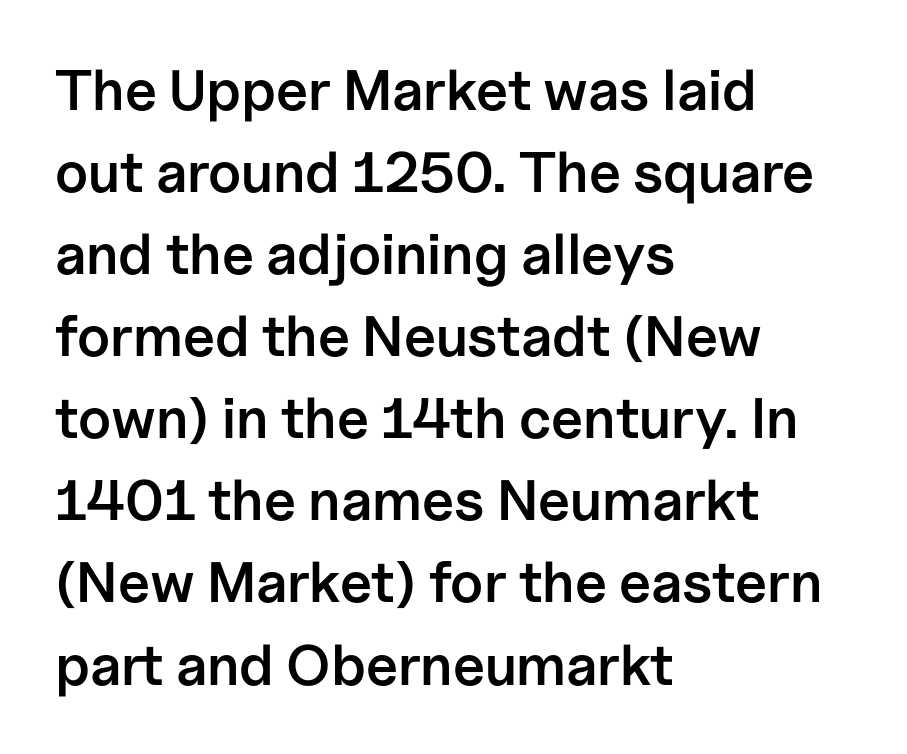
Whoever set this chose a conventional vertical rhythm. The lettering holds an erect, upright posture throughout. The gap between lines stays unmarked. Heft: intermediate — a semibold.
